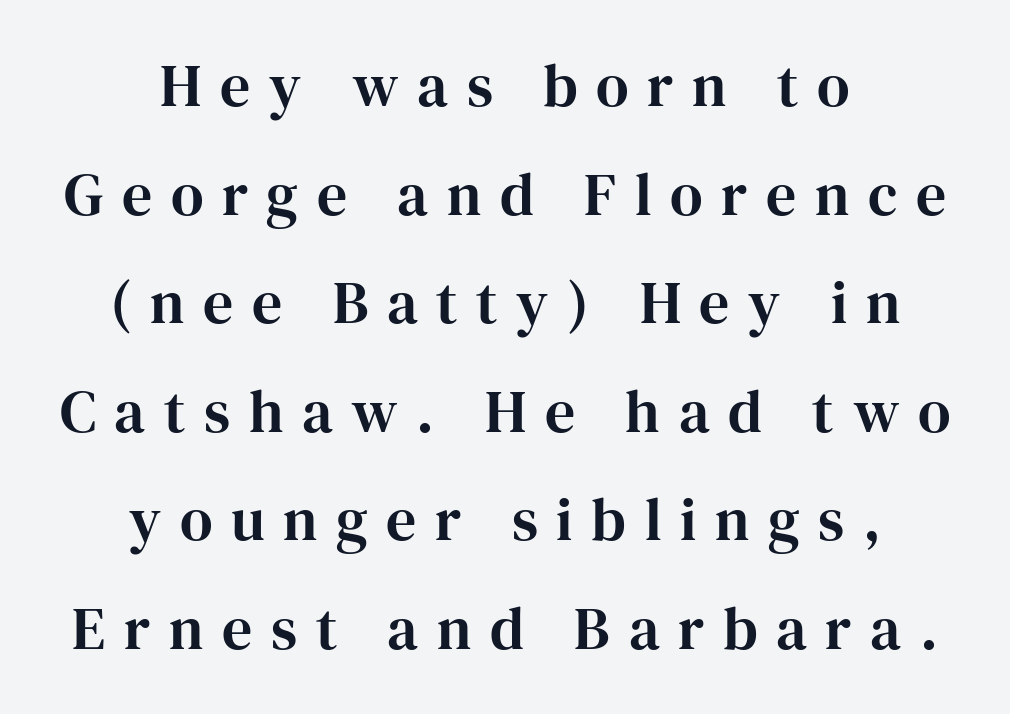
A bare baseline throughout the passage. Leftover space on each line is divided equally before and after the words. When letters stand straight like this, we call the style roman or upright. These lines are rendered in a variable-pitch font. Is the letter spacing exaggerated? Yes — the characters are pushed far apart. The rendering shows small feet on the letterforms — a serif design.
